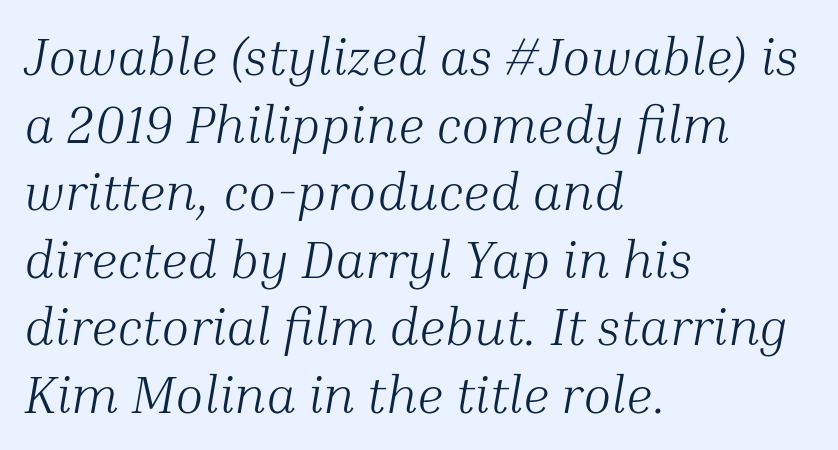
The image shows 52 px light serif type, italic (leaning right); set left-aligned, normal line spacing (1.3x), normal letter spacing, not underlined; medium stroke contrast and a medium x-height.
